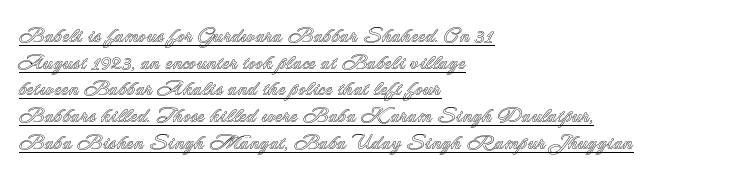
Q: Is the text italic (slanted)? A: Yes.
Q: Is the text underlined? A: Yes.
Q: How is the paragraph aligned? A: Left-aligned.
Q: Is the spacing between letters normal or unusually wide? A: Normal.
Q: Is the spacing between lines tight, normal or loose? A: Normal.
